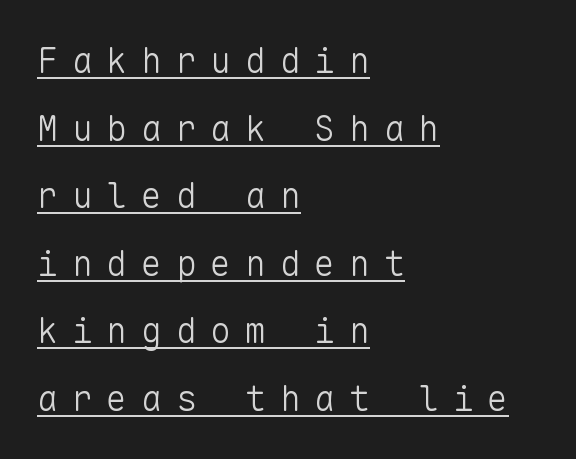
Q: Is the text bold? A: No.
Q: Is the text italic (slanted)? A: No, it is upright.
Q: Is the typeface a serif or a sans-serif typeface? A: Sans-serif.
Q: Is the text underlined? A: Yes.
Q: How is the paragraph aligned? A: Left-aligned.
Q: Is the spacing between letters normal or unusually wide? A: Unusually wide.
Q: Is the spacing between lines tight, normal or loose? A: Loose.
Q: Width (condensed, normal, or wide)? A: Normal.
Q: Stroke contrast? A: Low.
Q: x-height? A: Medium.
Q: Monospaced? A: Yes.
